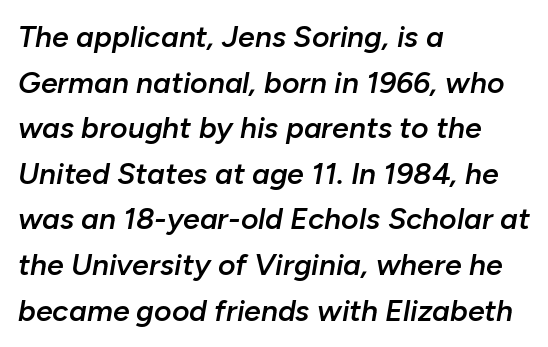
The image shows 30 px semibold type, italic (leaning right); set left-aligned, normal line spacing (1.52x), normal letter spacing, not underlined; low stroke contrast and a medium x-height.
